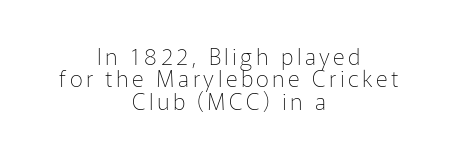
Compared with a flush-left layout, this one balances lines on the center instead. The passage shown is not underscored anywhere. Reading down the column, the eye jumps only a short way to each next line. The typesetting does not lean heavy: it is not bold. No italicization has been applied; the sample stays upright.
